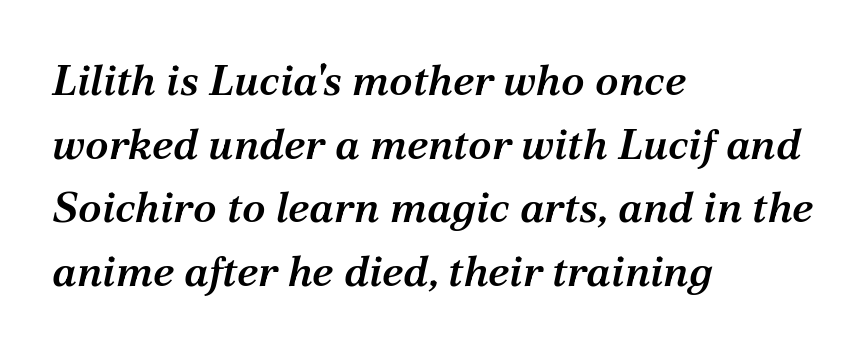
{"serif": "yes", "italic": "yes", "lean": "right", "slant_degrees": 12, "bold": "semi", "weight": "semibold", "width": "normal", "stroke_contrast": "medium", "x_height": "medium", "monospaced": "no", "underline": "no", "align": "left", "line_spacing": "normal", "line_spacing_ratio": 1.48, "letter_spacing": "normal", "letter_spacing_em": 0.0, "glyph_px": 43}
